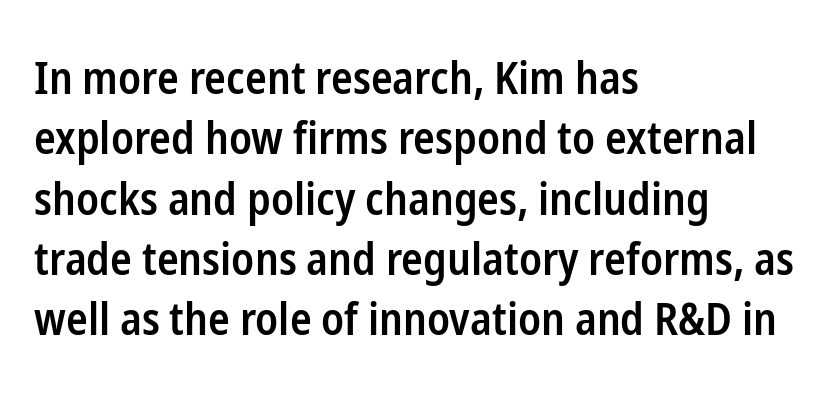
{"serif": "no", "italic": "no", "bold": "semi", "weight": "semibold", "width": "condensed", "stroke_contrast": "low", "x_height": "medium", "monospaced": "no", "underline": "no", "align": "left", "line_spacing": "normal", "line_spacing_ratio": 1.34, "letter_spacing": "normal", "letter_spacing_em": 0.0, "glyph_px": 45}
